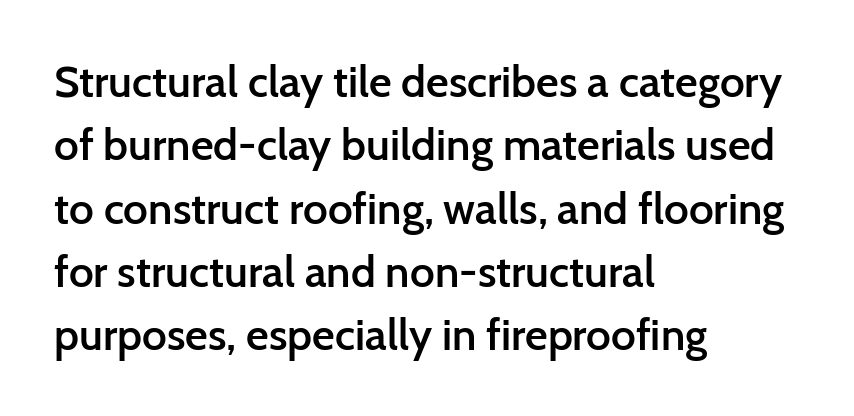
Q: Is the text bold? A: Semi-bold.
Q: Is the text italic (slanted)? A: No, it is upright.
Q: Is the typeface a serif or a sans-serif typeface? A: Sans-serif.
Q: Is the text underlined? A: No.
Q: How is the paragraph aligned? A: Left-aligned.
Q: Is the spacing between letters normal or unusually wide? A: Normal.
Q: Is the spacing between lines tight, normal or loose? A: Normal.
Q: Width (condensed, normal, or wide)? A: Normal.
Q: Stroke contrast? A: Low.
Q: x-height? A: Medium.
Q: Monospaced? A: No.
